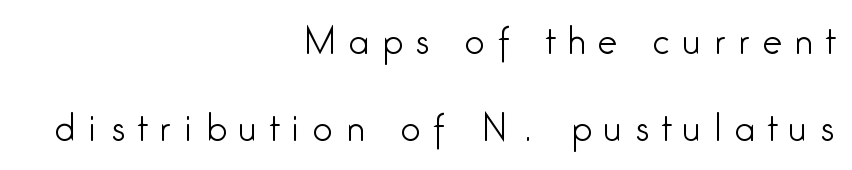
The image shows 35 px light, condensed sans-serif type, upright; set right-aligned, loose line spacing (2.5x), unusually wide letter spacing (+0.37 em), not underlined; low stroke contrast and a medium x-height.
